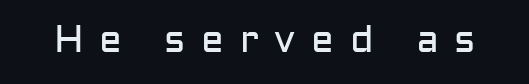
Between one letter and the next there's a generous, obvious gap. The strokes carry an ordinary text weight at most. A typesetter would call this proportional, since set widths differ per character. The glyphs are unaccompanied by any horizontal stroke below them. Stroke terminals: plain, sans-serif.
